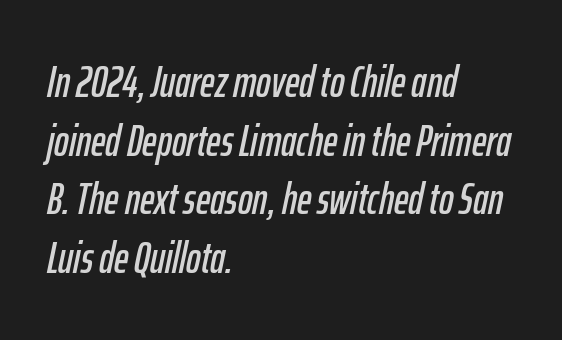
The leading is moderate, giving the passage an even texture. Think of a printed novel: that variable character pitch is what you see here. Line beginnings align vertically; line endings do not. It's the slanting kind of type.
